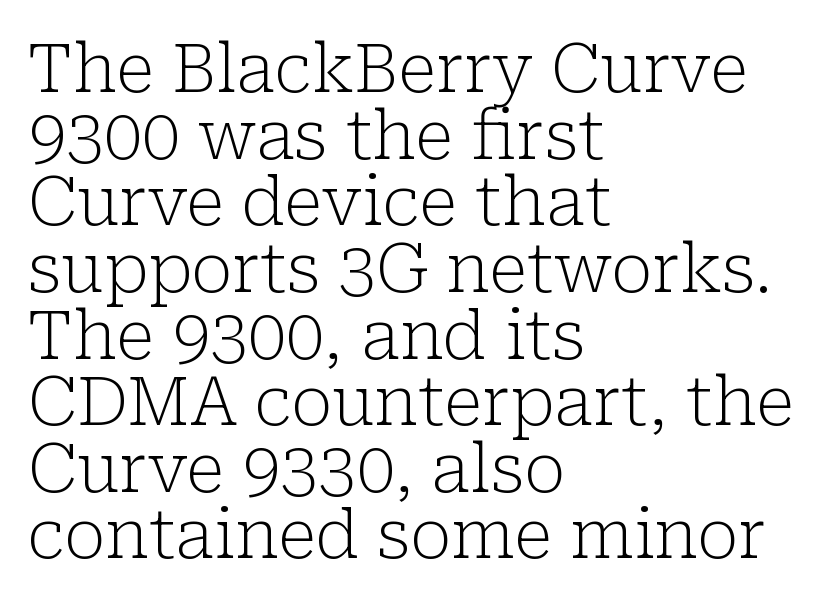
Q: Is the text bold? A: No.
Q: Is the text italic (slanted)? A: No, it is upright.
Q: Is the typeface a serif or a sans-serif typeface? A: Serif.
Q: Is the text underlined? A: No.
Q: How is the paragraph aligned? A: Left-aligned.
Q: Is the spacing between letters normal or unusually wide? A: Normal.
Q: Is the spacing between lines tight, normal or loose? A: Tight.
Q: Width (condensed, normal, or wide)? A: Normal.
Q: Stroke contrast? A: Low.
Q: x-height? A: Medium.
Q: Monospaced? A: No.
